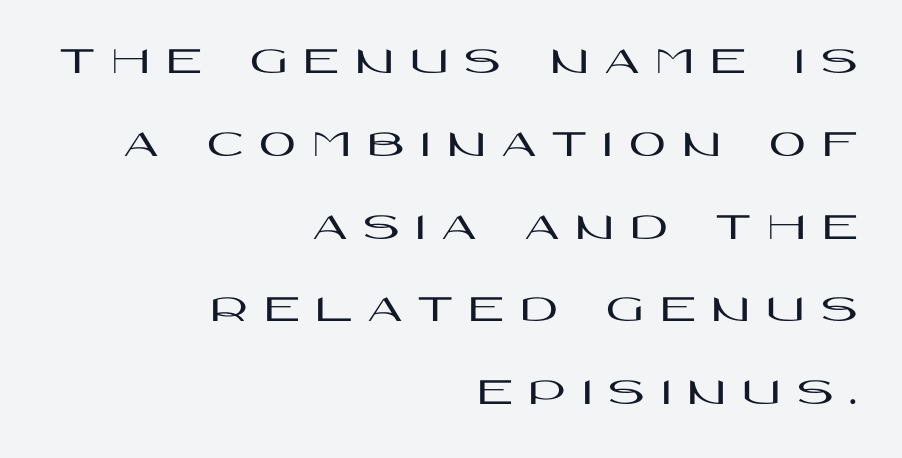
Line ends are locked; line starts wander. Plain, unruled lines of type. In terms of leading, this rendering errs on the spacious side. Is there any slant? The stems are plumb.
